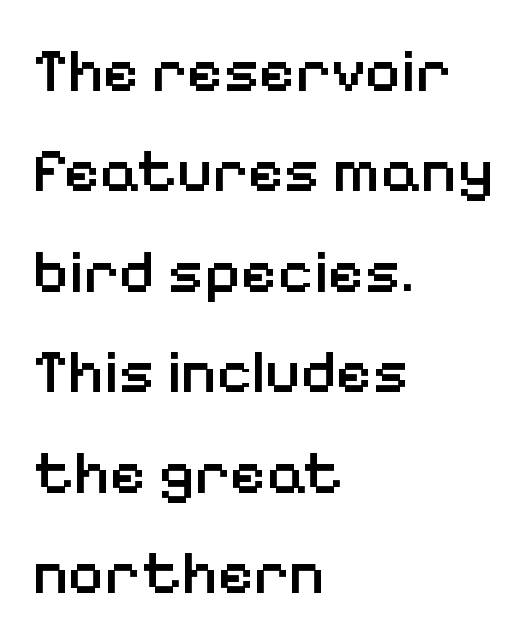
Firm but not heavy-handed strokes: this text is semibold. What kind of face is this? One without serifs — a sans. The face used here is rendered with its standard letterfit. Quick note: interline space is typical.
